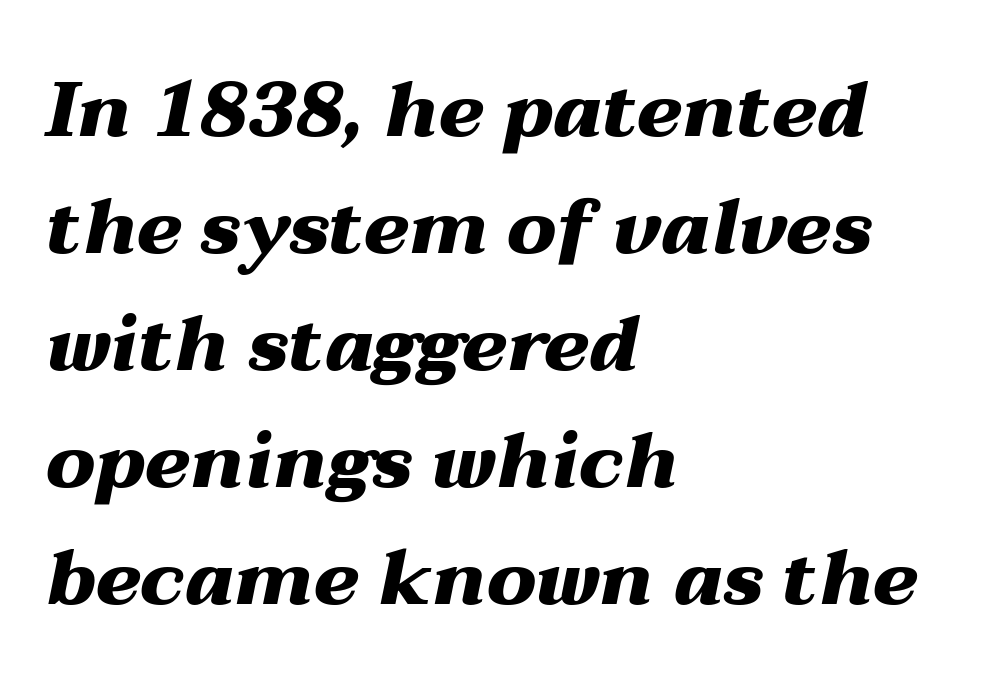
Q: Is the text bold? A: Yes.
Q: Is the text italic (slanted)? A: Yes, it leans right by about 12 degrees.
Q: Is the text underlined? A: No.
Q: How is the paragraph aligned? A: Left-aligned.
Q: Is the spacing between letters normal or unusually wide? A: Normal.
Q: Is the spacing between lines tight, normal or loose? A: Normal.
Q: Width (condensed, normal, or wide)? A: Wide.
Q: Stroke contrast? A: Medium.
Q: x-height? A: Medium.
Q: Monospaced? A: No.
